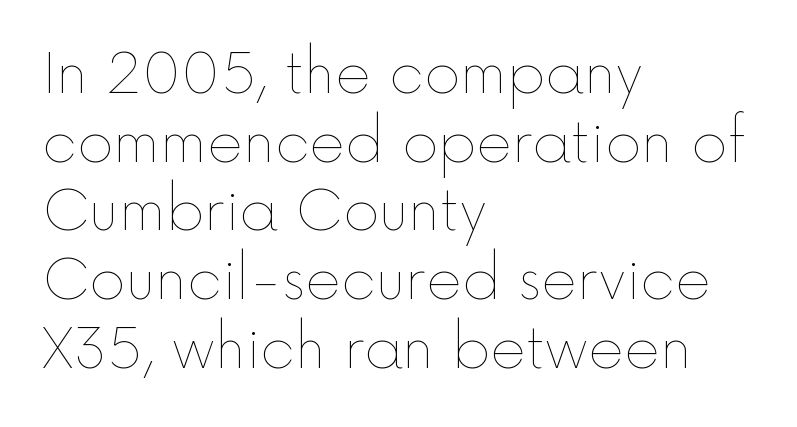
{"italic": "no", "bold": "no", "weight": "thin", "width": "normal", "x_height": "medium", "monospaced": "no", "underline": "no", "align": "left", "line_spacing": "normal", "line_spacing_ratio": 1.25, "letter_spacing": "normal", "letter_spacing_em": 0.0, "glyph_px": 55}
